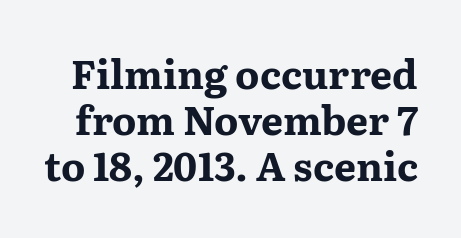
Any mark beneath the type? The region is blank. In terms of letterform style, serifs are clearly present. These words are printed bold, with thick strokes throughout. If you drew a line through each stem, it would be perfectly vertical. Short note: letters normally spaced.
